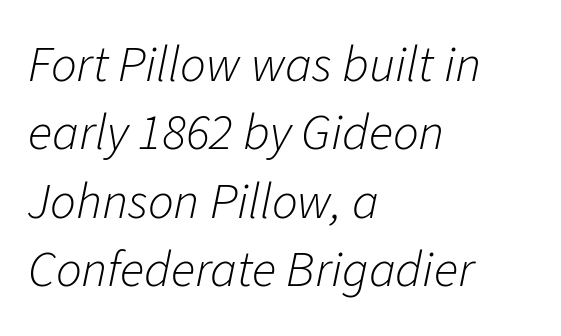
Q: Is the text bold? A: No.
Q: Is the text italic (slanted)? A: Yes, it leans right by about 11 degrees.
Q: Is the text underlined? A: No.
Q: How is the paragraph aligned? A: Left-aligned.
Q: Is the spacing between letters normal or unusually wide? A: Normal.
Q: Is the spacing between lines tight, normal or loose? A: Normal.
Q: Width (condensed, normal, or wide)? A: Normal.
Q: Stroke contrast? A: Low.
Q: x-height? A: Medium.
Q: Monospaced? A: No.
